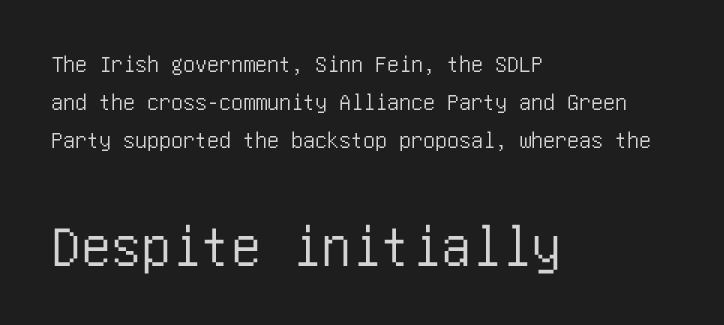
Q: Is the text italic (slanted)? A: No, it is upright.
Q: Is the typeface a serif or a sans-serif typeface? A: Sans-serif.
Q: Is the text underlined? A: No.
Q: How is the paragraph aligned? A: Left-aligned.
Q: Is the spacing between letters normal or unusually wide? A: Normal.
Q: Is the spacing between lines tight, normal or loose? A: Normal.
Q: Which block of text is set in a larger size, the first (top) or the second (bottom)? A: The second (bottom) one.
Q: Width (condensed, normal, or wide)? A: Condensed.
Q: Stroke contrast? A: Low.
Q: x-height? A: Large.
